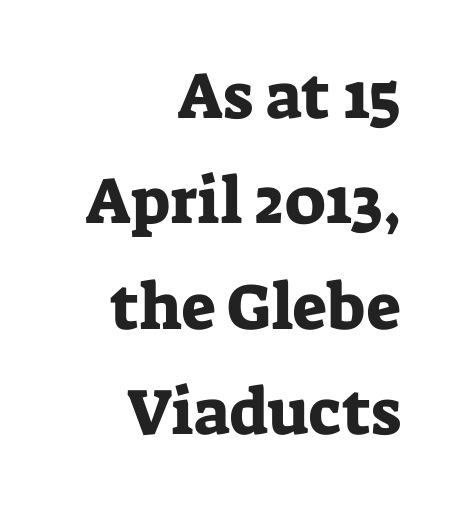
{"serif": "yes", "italic": "no", "width": "normal", "stroke_contrast": "low", "x_height": "medium", "monospaced": "no", "underline": "no", "align": "right", "line_spacing": "normal", "line_spacing_ratio": 1.62, "letter_spacing": "normal", "letter_spacing_em": 0.0, "glyph_px": 65}
